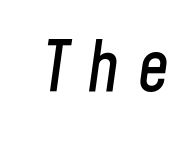
Q: Is the text italic (slanted)? A: Yes, it leans right by about 8 degrees.
Q: Is the text underlined? A: No.
Q: Is the spacing between letters normal or unusually wide? A: Unusually wide.
Q: Width (condensed, normal, or wide)? A: Condensed.
Q: Stroke contrast? A: Low.
Q: x-height? A: Medium.
Q: Monospaced? A: No.
